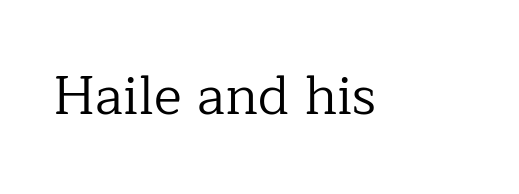
Students, note that the glyphs here touch the page at normal intervals. The designer went with a serif here, giving each stem small feet. The characters are drawn with everyday or finer stroke widths. Looks like regular typesetting: each glyph gets only the width it needs. No italicization has been applied; the sample stays upright.
